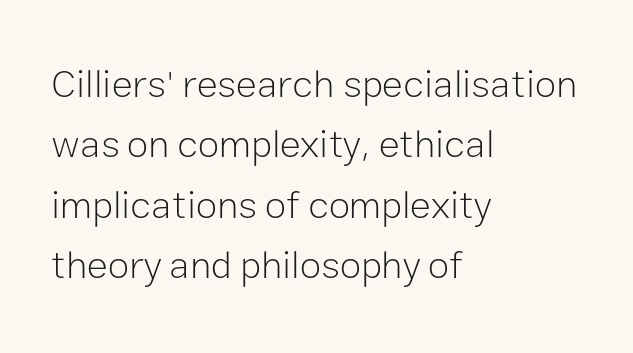
Do the characters align in a grid? No, the font is proportional. Observe the ordinary spacing: letters are neighbours, not strangers. The space directly below the letters is spotless. Weight: not bold — regular or lighter. Which margin do the lines hug? The left one — the right edge is uneven. Serif or sans? Sans — the stroke terminals are bare.
